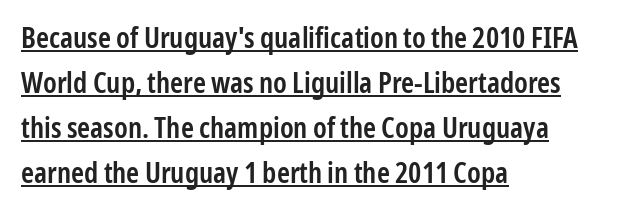
{"serif": "no", "italic": "no", "bold": "semi", "weight": "semibold", "width": "condensed", "stroke_contrast": "low", "x_height": "medium", "monospaced": "no", "underline": "yes", "align": "left", "line_spacing": "normal", "line_spacing_ratio": 1.55, "letter_spacing": "normal", "letter_spacing_em": 0.0, "glyph_px": 29}
